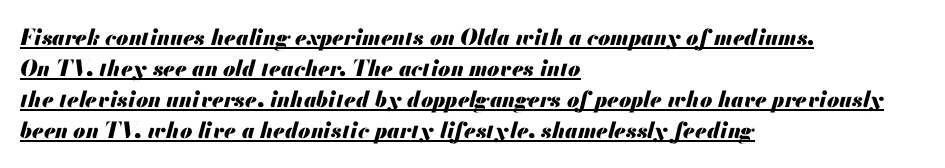
The image shows 22 px bold type, italic (leaning right); set left-aligned, normal line spacing (1.41x), normal letter spacing, underlined.
